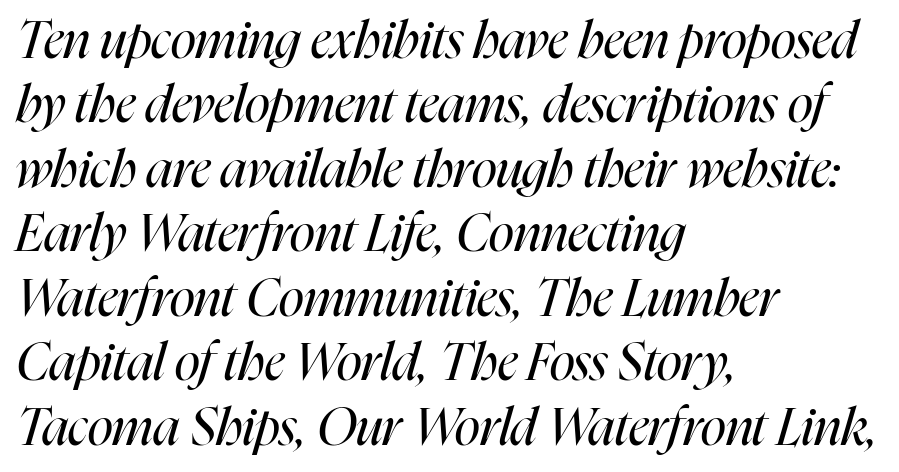
{"italic": "yes", "lean": "right", "slant_degrees": 16, "bold": "no", "weight": "regular", "width": "condensed", "stroke_contrast": "high", "x_height": "medium", "monospaced": "no", "underline": "no", "align": "left", "line_spacing_ratio": 1.24, "letter_spacing": "normal", "letter_spacing_em": 0.0, "glyph_px": 52}
